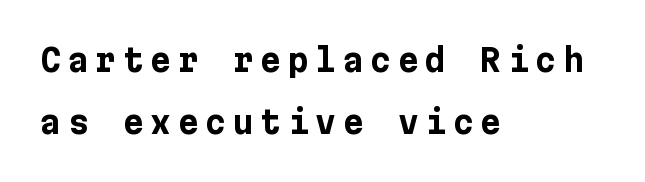
The image shows 32 px bold sans-serif type, upright; set left-aligned, loose line spacing (1.95x), unusually wide letter spacing (+0.21 em), not underlined; low stroke contrast and a medium x-height.
